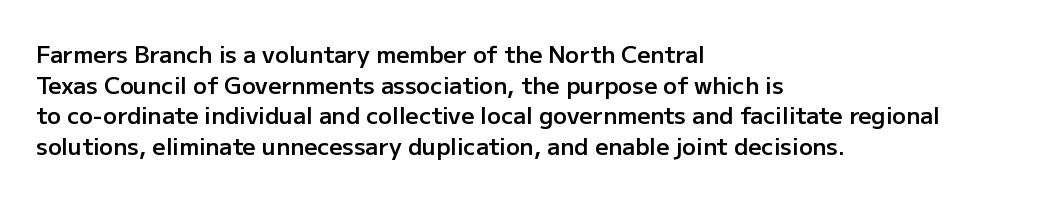
Q: Is the text bold? A: Semi-bold.
Q: Is the text italic (slanted)? A: No, it is upright.
Q: Is the text underlined? A: No.
Q: How is the paragraph aligned? A: Left-aligned.
Q: Is the spacing between letters normal or unusually wide? A: Normal.
Q: Is the spacing between lines tight, normal or loose? A: Normal.
